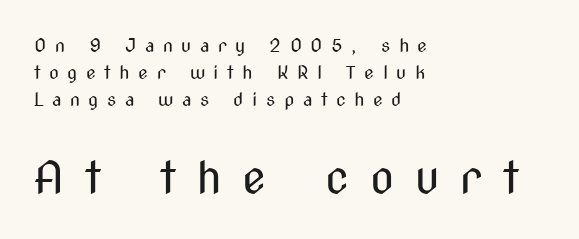
The image shows 44 px regular-weight, condensed sans-serif type, upright; set left-aligned, normal line spacing (1.5x), unusually wide letter spacing (+0.47 em), not underlined; the second (bottom) block is 2.44x larger; medium stroke contrast and a medium x-height.
